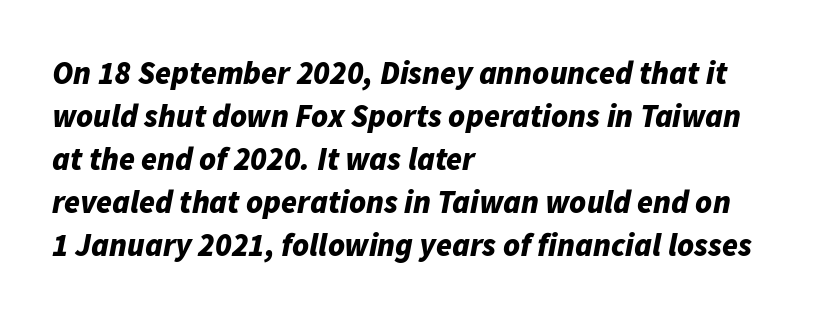
{"italic": "yes", "lean": "right", "slant_degrees": 11, "bold": "yes", "weight": "bold", "width": "normal", "stroke_contrast": "low", "x_height": "medium", "monospaced": "no", "underline": "no", "align": "left", "line_spacing": "normal", "line_spacing_ratio": 1.34, "letter_spacing": "normal", "letter_spacing_em": 0.0, "glyph_px": 32}
